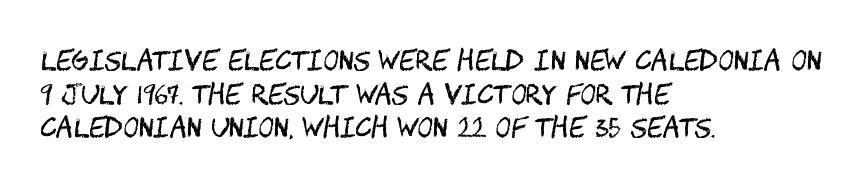
The image shows 26 px text type, upright; set left-aligned, normal line spacing (1.29x), normal letter spacing, not underlined.
